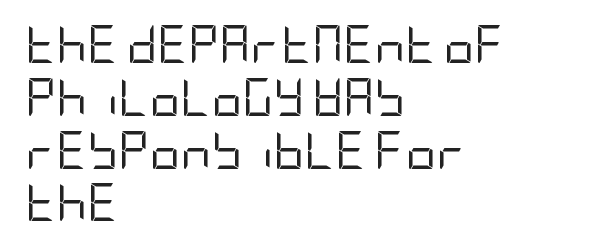
Q: Is the text bold? A: No.
Q: Is the text italic (slanted)? A: No, it is upright.
Q: Is the typeface a serif or a sans-serif typeface? A: Sans-serif.
Q: Is the text underlined? A: No.
Q: How is the paragraph aligned? A: Left-aligned.
Q: Is the spacing between letters normal or unusually wide? A: Normal.
Q: Is the spacing between lines tight, normal or loose? A: Normal.
Q: Width (condensed, normal, or wide)? A: Condensed.
Q: Stroke contrast? A: Low.
Q: x-height? A: Large.
